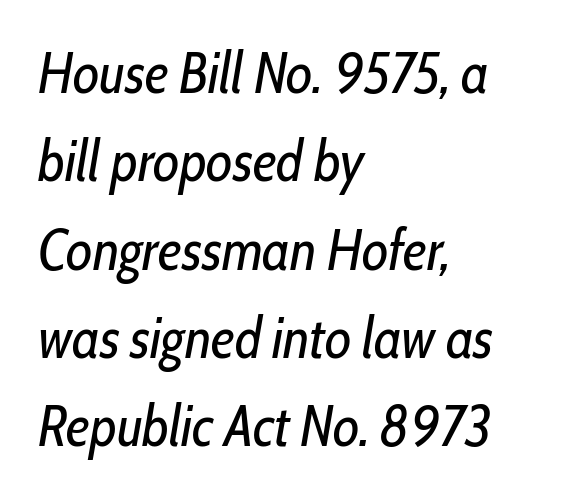
Q: Is the text bold? A: No.
Q: Is the text italic (slanted)? A: Yes, it leans right by about 10 degrees.
Q: Is the text underlined? A: No.
Q: How is the paragraph aligned? A: Left-aligned.
Q: Is the spacing between letters normal or unusually wide? A: Normal.
Q: Is the spacing between lines tight, normal or loose? A: Normal.
Q: Width (condensed, normal, or wide)? A: Condensed.
Q: Stroke contrast? A: Low.
Q: x-height? A: Medium.
Q: Monospaced? A: No.
